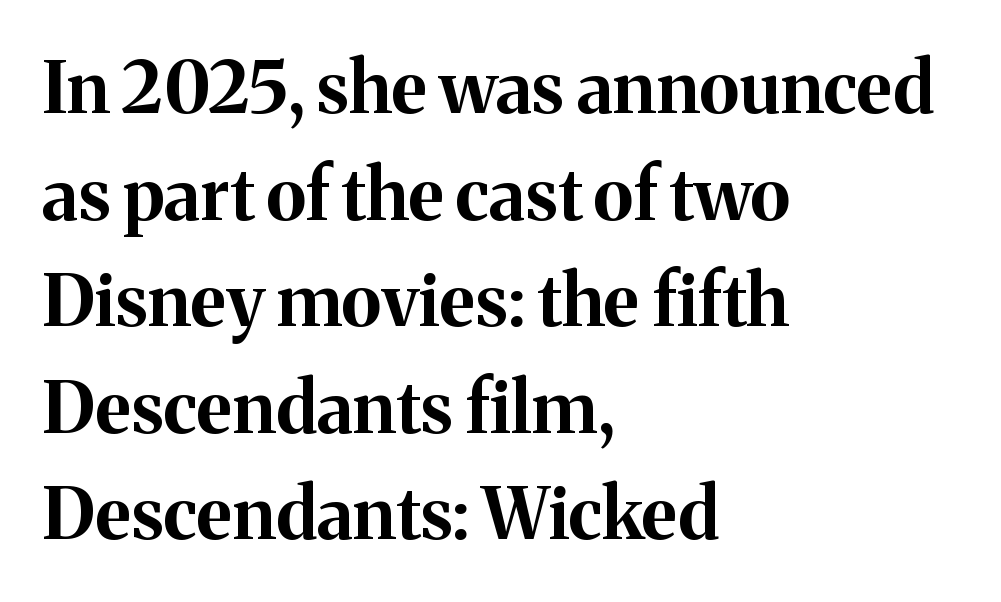
{"serif": "yes", "italic": "no", "bold": "yes", "weight": "bold", "width": "normal", "stroke_contrast": "medium", "x_height": "medium", "monospaced": "no", "underline": "no", "align": "left", "line_spacing": "normal", "line_spacing_ratio": 1.48, "letter_spacing": "normal", "letter_spacing_em": 0.0, "glyph_px": 72}
